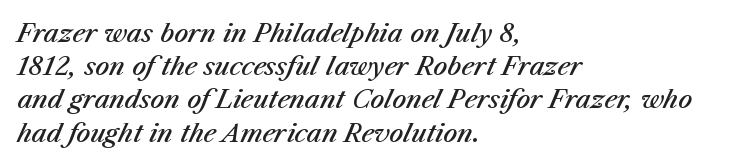
{"italic": "yes", "lean": "right", "slant_degrees": 23, "bold": "semi", "underline": "no", "align": "left", "line_spacing": "normal", "line_spacing_ratio": 1.33, "letter_spacing": "normal", "letter_spacing_em": 0.0, "glyph_px": 25}
